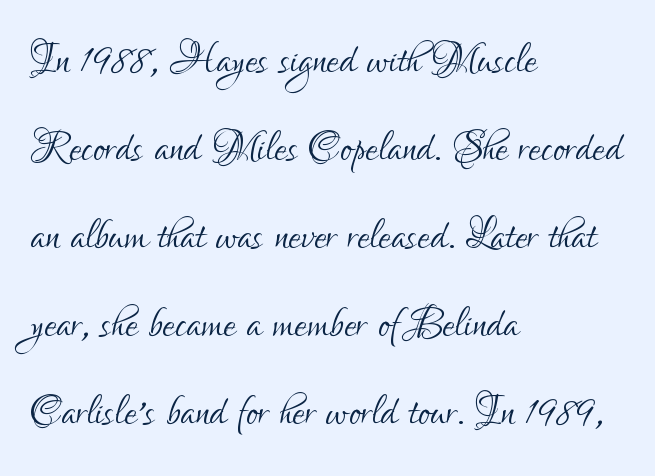
Words appear dense and cohesive because spacing is normal. A sans-serif font was chosen for this passage. Descender tails drop into unmarked territory. The compositor pushed each line to the left boundary.
